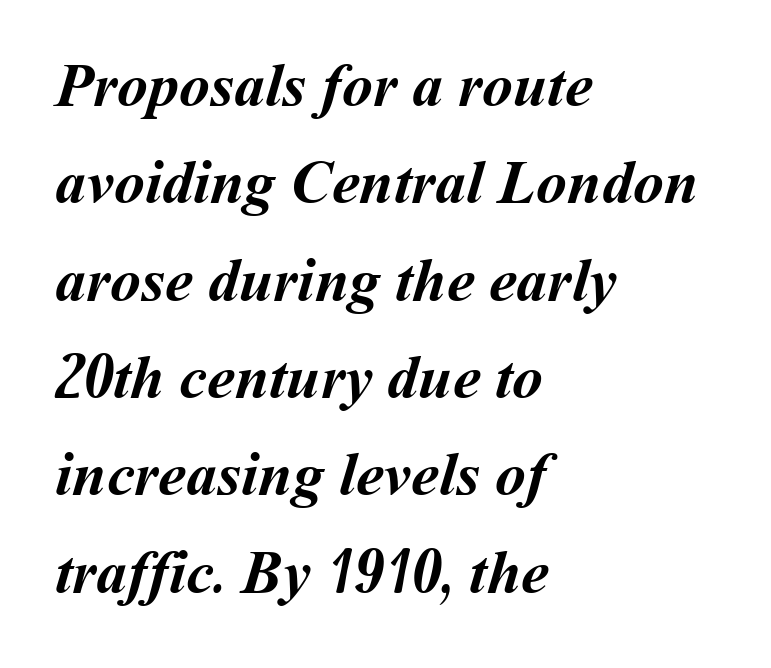
{"bold": "yes", "weight": "semibold", "width": "normal", "stroke_contrast": "medium", "x_height": "medium", "monospaced": "no", "underline": "no", "align": "left", "line_spacing": "normal", "line_spacing_ratio": 1.57, "letter_spacing": "normal", "letter_spacing_em": 0.0, "glyph_px": 62}
